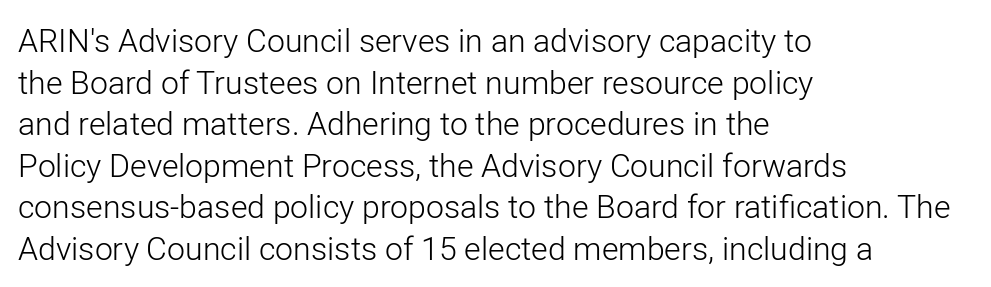
Q: Is the text bold? A: No.
Q: Is the text italic (slanted)? A: No, it is upright.
Q: Is the typeface a serif or a sans-serif typeface? A: Sans-serif.
Q: Is the text underlined? A: No.
Q: How is the paragraph aligned? A: Left-aligned.
Q: Is the spacing between letters normal or unusually wide? A: Normal.
Q: Is the spacing between lines tight, normal or loose? A: Normal.
Q: Width (condensed, normal, or wide)? A: Normal.
Q: Stroke contrast? A: Low.
Q: x-height? A: Medium.
Q: Monospaced? A: No.
